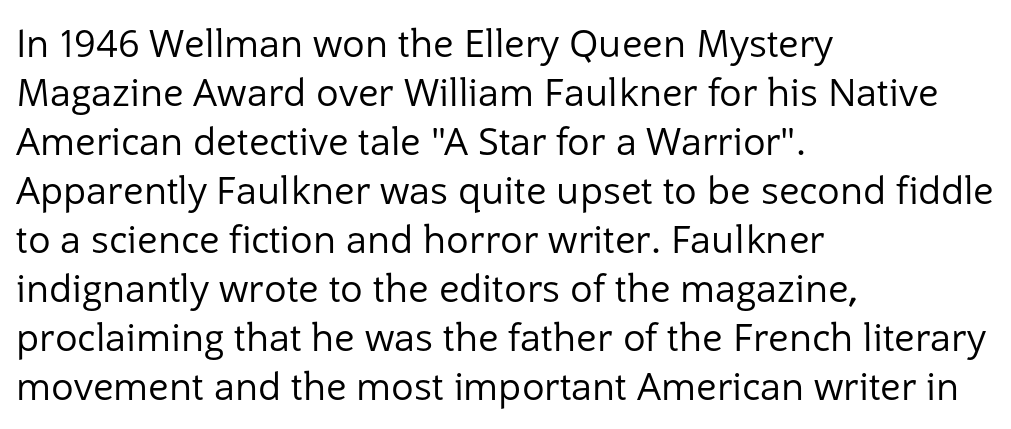
The image shows 38 px regular-weight sans-serif type, upright; set left-aligned, normal line spacing (1.29x), normal letter spacing, not underlined; low stroke contrast and a medium x-height.
